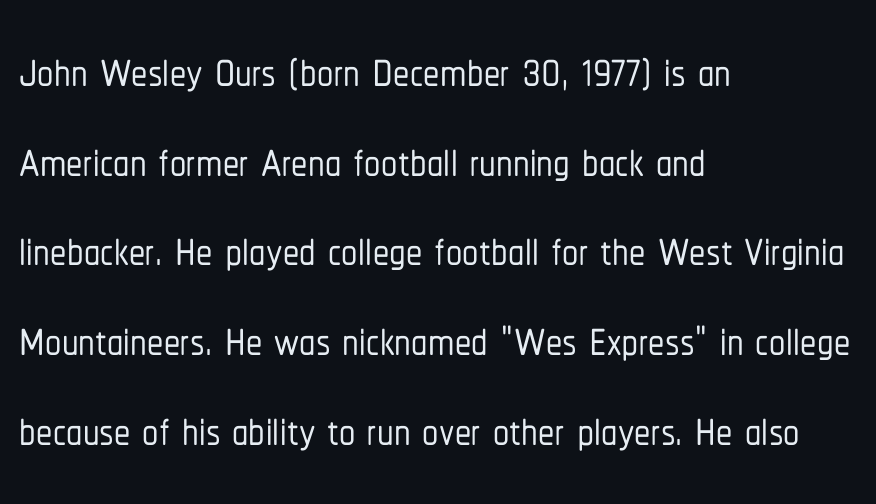
The image shows 65 px condensed sans-serif type, upright; set left-aligned, normal line spacing (1.38x), normal letter spacing, not underlined; low stroke contrast and a medium x-height.
